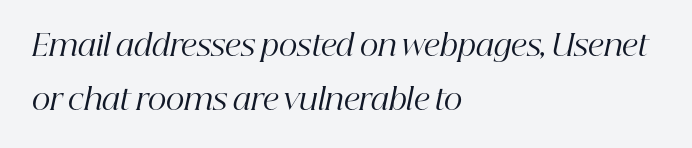
The type family on display is of the serif kind. Style check: oblique. The ragged edge is on the right, which tells us the setting is flush left. Character widths vary here, with narrow letters taking less room than wide ones. The foot of each line stays bare and open.
